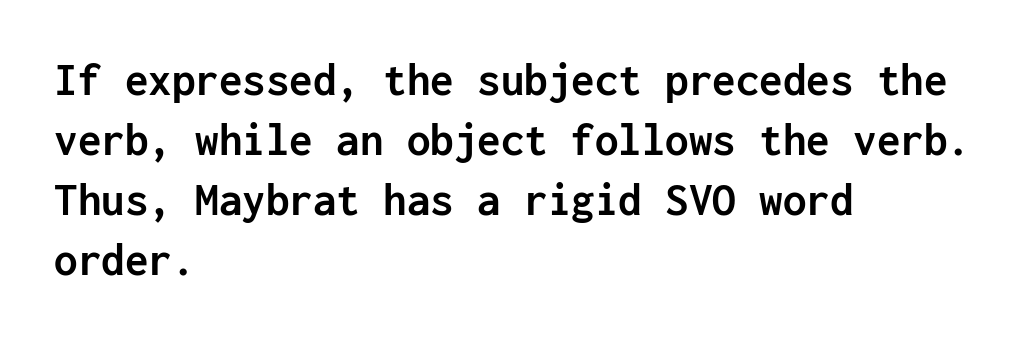
{"serif": "no", "italic": "no", "bold": "yes", "weight": "semibold", "width": "normal", "stroke_contrast": "low", "x_height": "medium", "monospaced": "yes", "underline": "no", "align": "left", "line_spacing": "normal", "line_spacing_ratio": 1.28, "letter_spacing": "normal", "letter_spacing_em": 0.0, "glyph_px": 47}
